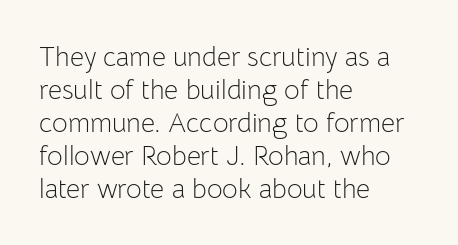
The image shows 27 px text type, upright; set left-aligned, line spacing 1.22x, normal letter spacing, not underlined.
